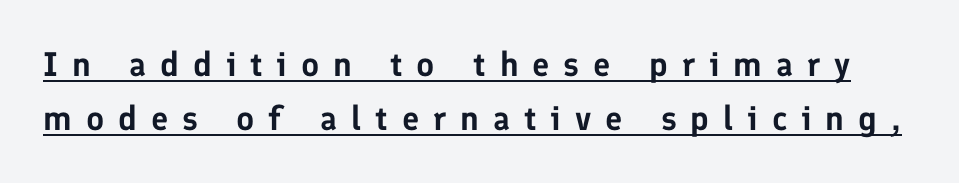
Each new line begins a customary step beneath the previous one. You can tell it's not italic because the verticals are truly vertical. A typesetter would label this face a sans. The sample's only ornament is a line tracing under the words. Do the characters align in a grid? No, the font is proportional. This sample uses expanded letter spacing, leaving extra air between glyphs.
